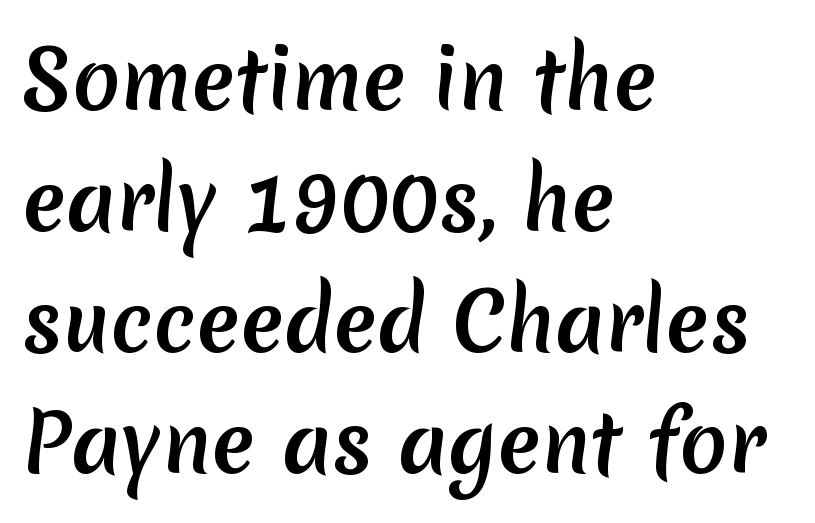
Q: Is the typeface a serif or a sans-serif typeface? A: Sans-serif.
Q: Is the text underlined? A: No.
Q: How is the paragraph aligned? A: Left-aligned.
Q: Is the spacing between letters normal or unusually wide? A: Normal.
Q: Is the spacing between lines tight, normal or loose? A: Normal.
Q: Width (condensed, normal, or wide)? A: Normal.
Q: Stroke contrast? A: Medium.
Q: x-height? A: Medium.
Q: Monospaced? A: No.
